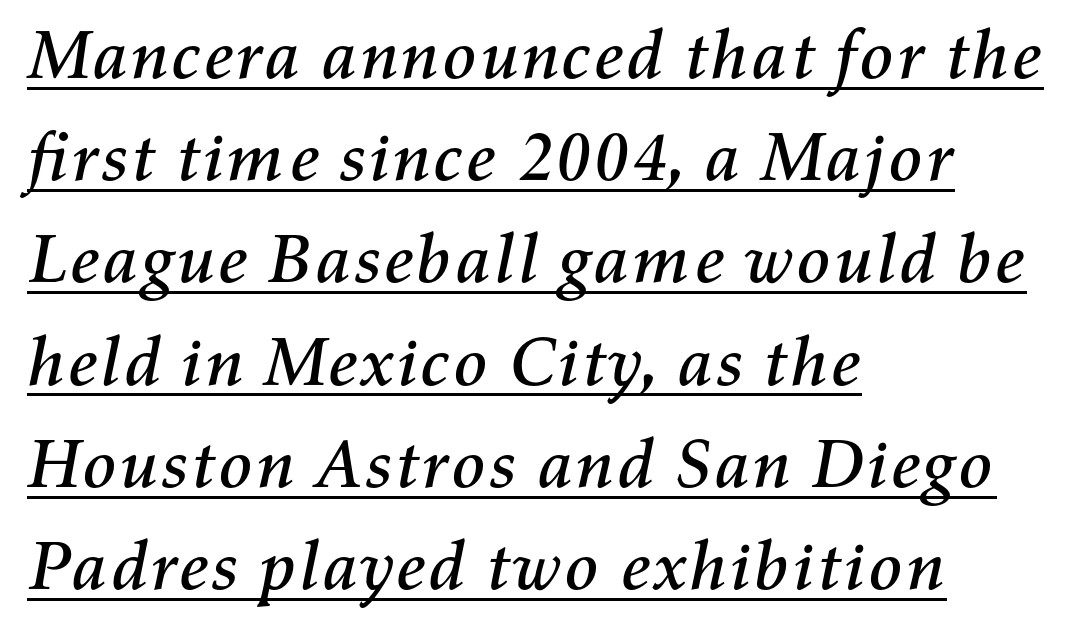
Q: Is the text italic (slanted)? A: Yes, it leans right by about 11 degrees.
Q: Is the text underlined? A: Yes.
Q: How is the paragraph aligned? A: Left-aligned.
Q: Is the spacing between letters normal or unusually wide? A: Normal.
Q: Is the spacing between lines tight, normal or loose? A: Normal.
Q: Width (condensed, normal, or wide)? A: Normal.
Q: Stroke contrast? A: Medium.
Q: x-height? A: Medium.
Q: Monospaced? A: No.
